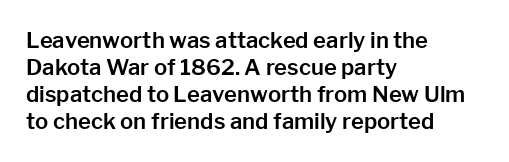
Q: Is the text italic (slanted)? A: No, it is upright.
Q: Is the text underlined? A: No.
Q: How is the paragraph aligned? A: Left-aligned.
Q: Is the spacing between letters normal or unusually wide? A: Normal.
